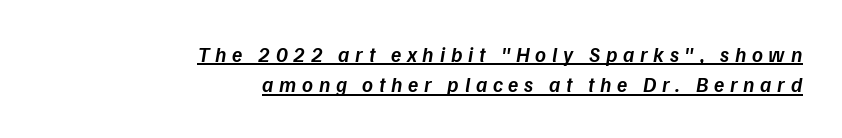
The designer left line spacing at the default. What weight is shown? A semibold, between regular and bold. You can see a thin bar hugging the bottom of the glyphs. Glyph-to-glyph distance is far greater than everyday printed text. The typesetter chose a ragged-left arrangement here.
